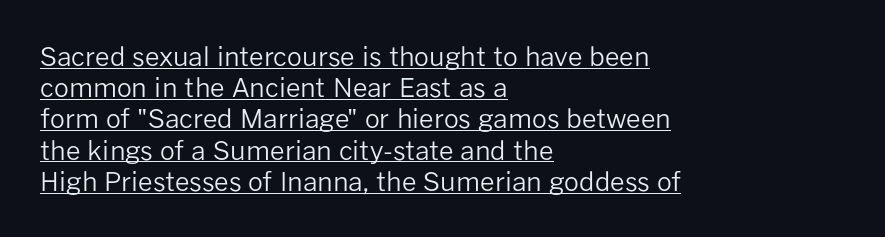
Q: Is the text bold? A: No.
Q: Is the text italic (slanted)? A: No, it is upright.
Q: Is the text underlined? A: Yes.
Q: How is the paragraph aligned? A: Left-aligned.
Q: Is the spacing between letters normal or unusually wide? A: Normal.
